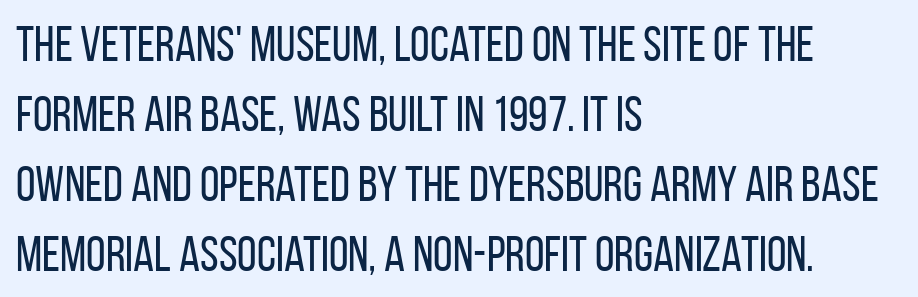
Short note: letters normally spaced. Is there much room between lines? A standard amount, neither cramped nor airy. Rule under the text: the space is simply empty. The characters display no serif detailing; their extremities are plain.
